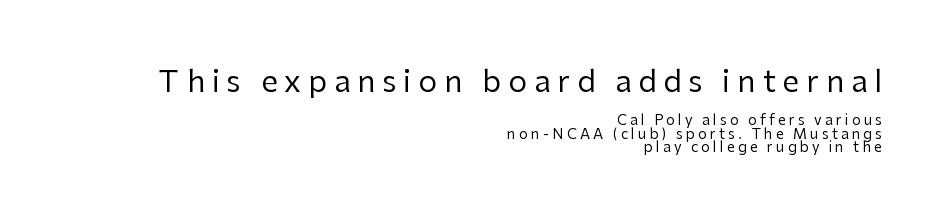
Q: Is the text bold? A: No.
Q: Is the text italic (slanted)? A: No, it is upright.
Q: Is the typeface a serif or a sans-serif typeface? A: Sans-serif.
Q: Is the text underlined? A: No.
Q: How is the paragraph aligned? A: Right-aligned.
Q: Is the spacing between letters normal or unusually wide? A: Unusually wide.
Q: Is the spacing between lines tight, normal or loose? A: Tight.
Q: Which block of text is set in a larger size, the first (top) or the second (bottom)? A: The first (top) one.
Q: Width (condensed, normal, or wide)? A: Normal.
Q: Stroke contrast? A: Low.
Q: x-height? A: Medium.
Q: Monospaced? A: No.
